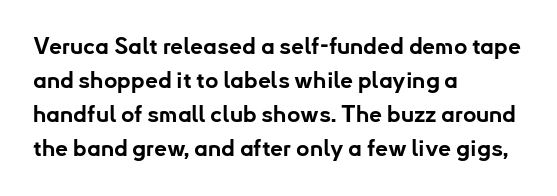
{"italic": "no", "bold": "yes", "underline": "no", "align": "left", "line_spacing": "normal", "line_spacing_ratio": 1.48, "letter_spacing": "normal", "letter_spacing_em": 0.0, "glyph_px": 23}
